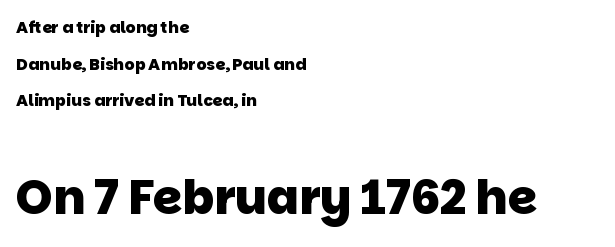
Q: Is the text bold? A: Yes.
Q: Is the typeface a serif or a sans-serif typeface? A: Sans-serif.
Q: Is the text underlined? A: No.
Q: How is the paragraph aligned? A: Left-aligned.
Q: Is the spacing between letters normal or unusually wide? A: Normal.
Q: Is the spacing between lines tight, normal or loose? A: Loose.
Q: Which block of text is set in a larger size, the first (top) or the second (bottom)? A: The second (bottom) one.
Q: Width (condensed, normal, or wide)? A: Normal.
Q: Stroke contrast? A: Low.
Q: x-height? A: Large.
Q: Monospaced? A: No.
